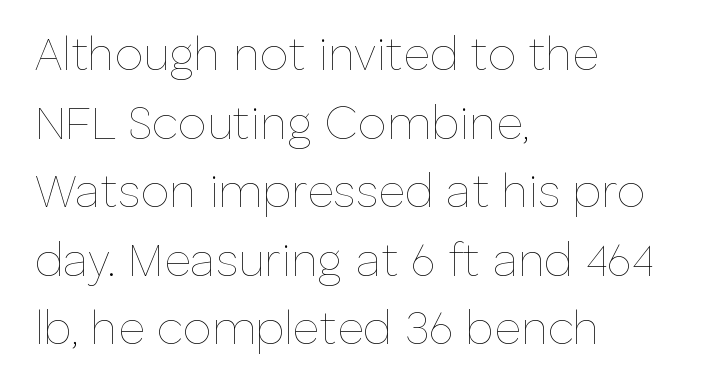
{"italic": "no", "bold": "no", "weight": "thin", "width": "normal", "stroke_contrast": "low", "x_height": "medium", "monospaced": "no", "underline": "no", "align": "left", "line_spacing": "normal", "line_spacing_ratio": 1.49, "letter_spacing": "normal", "letter_spacing_em": 0.0, "glyph_px": 46}
